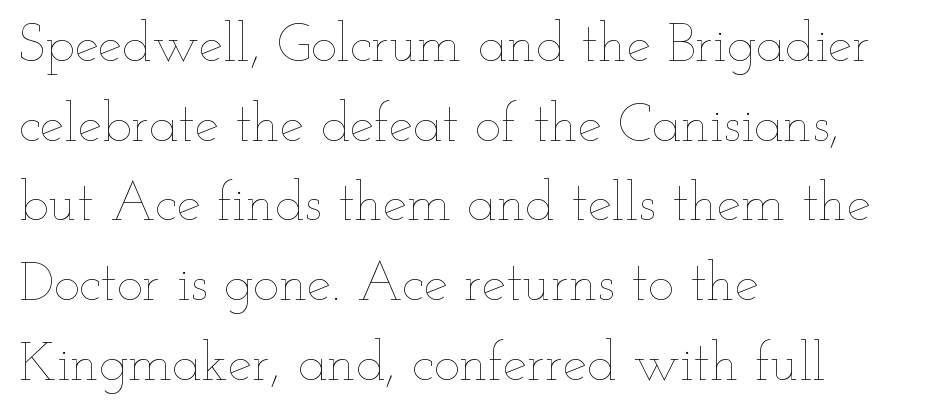
The designer left line spacing at the default. Look at the tracking — it's just the regular setting, nothing added. A light-to-regular cut is what we see here. The passage shown is typed in a proportional face where columns would drift. Every row of glyphs begins at an identical x-position on the left. Check the space under the baseline: it is left empty.
